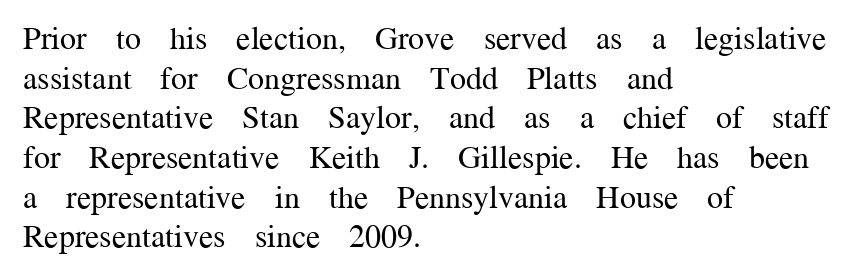
Typographically, this falls in the serif category. Quick note: not italic, upright. The foot of each line stays bare and open. Here the designer chose a conventional face with non-uniform glyph widths. Tracking value appears to be zero — textbook default spacing. Alignment: flush left.
